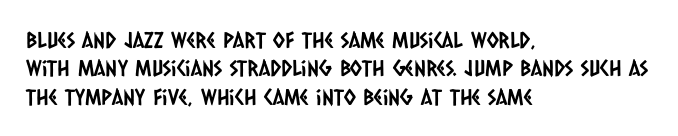
Q: Is the text underlined? A: No.
Q: How is the paragraph aligned? A: Left-aligned.
Q: Is the spacing between letters normal or unusually wide? A: Normal.
Q: Is the spacing between lines tight, normal or loose? A: Normal.
